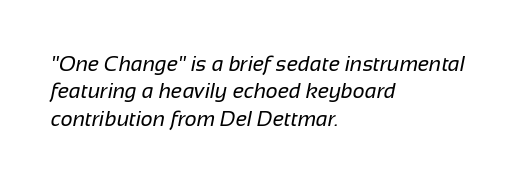
Q: Is the text bold? A: No.
Q: Is the text underlined? A: No.
Q: How is the paragraph aligned? A: Left-aligned.
Q: Is the spacing between letters normal or unusually wide? A: Normal.
Q: Is the spacing between lines tight, normal or loose? A: Normal.
